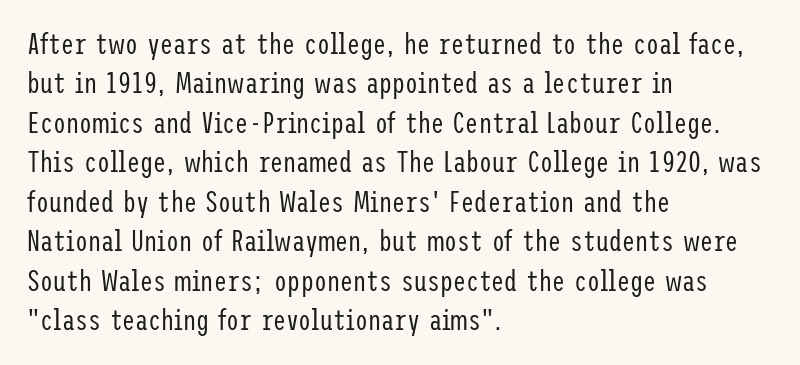
Q: Is the text bold? A: No.
Q: Is the text italic (slanted)? A: No, it is upright.
Q: Is the typeface a serif or a sans-serif typeface? A: Sans-serif.
Q: Is the text underlined? A: No.
Q: How is the paragraph aligned? A: Left-aligned.
Q: Is the spacing between letters normal or unusually wide? A: Normal.
Q: Is the spacing between lines tight, normal or loose? A: Normal.
Q: Width (condensed, normal, or wide)? A: Condensed.
Q: Stroke contrast? A: Low.
Q: x-height? A: Medium.
